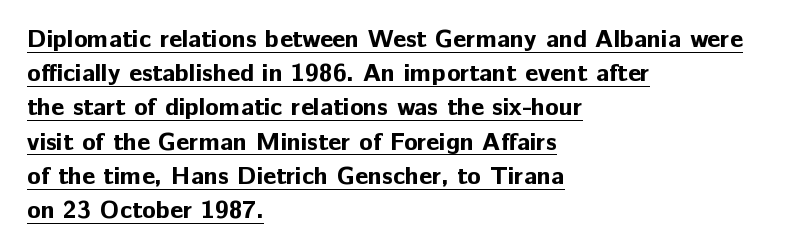
{"italic": "no", "bold": "yes", "underline": "yes", "align": "left", "line_spacing": "normal", "line_spacing_ratio": 1.37, "letter_spacing": "normal", "letter_spacing_em": 0.0, "glyph_px": 25}
